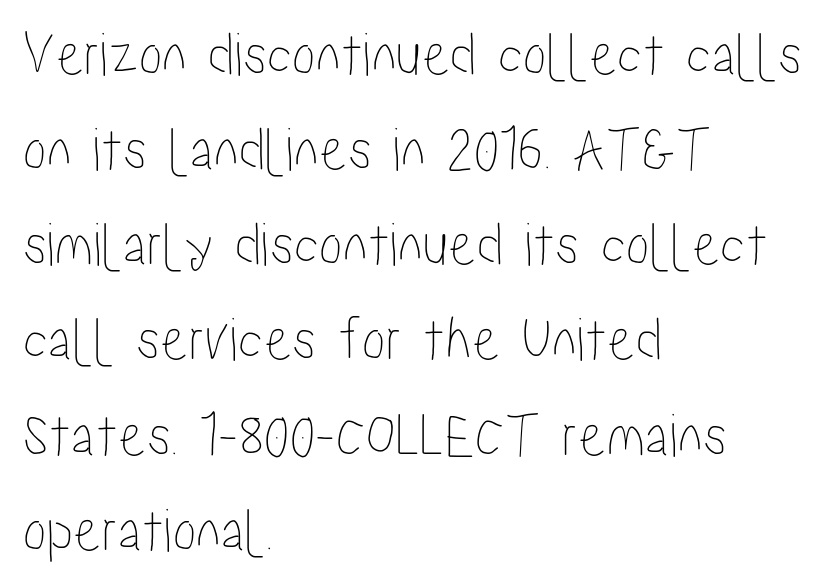
The image shows 63 px condensed type, upright; set left-aligned, normal line spacing (1.51x), normal letter spacing, not underlined; low stroke contrast and a medium x-height.
